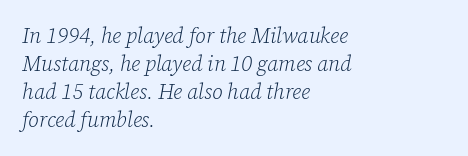
The lines are quadded left. Horizontal bands of white between lines are of average thickness. No extra tracking has been applied to these lines. You can tell it's italic because the verticals aren't actually vertical. Weight: not bold — regular or lighter.
